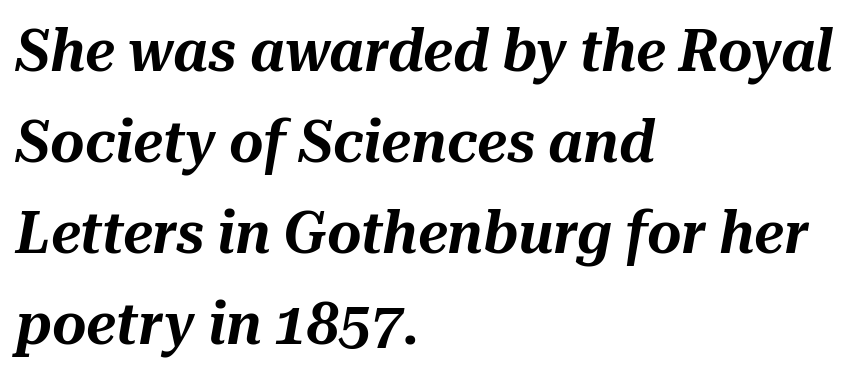
The image shows 59 px text type, italic (leaning right); set left-aligned, normal line spacing (1.54x), normal letter spacing, not underlined; medium stroke contrast and a medium x-height.
